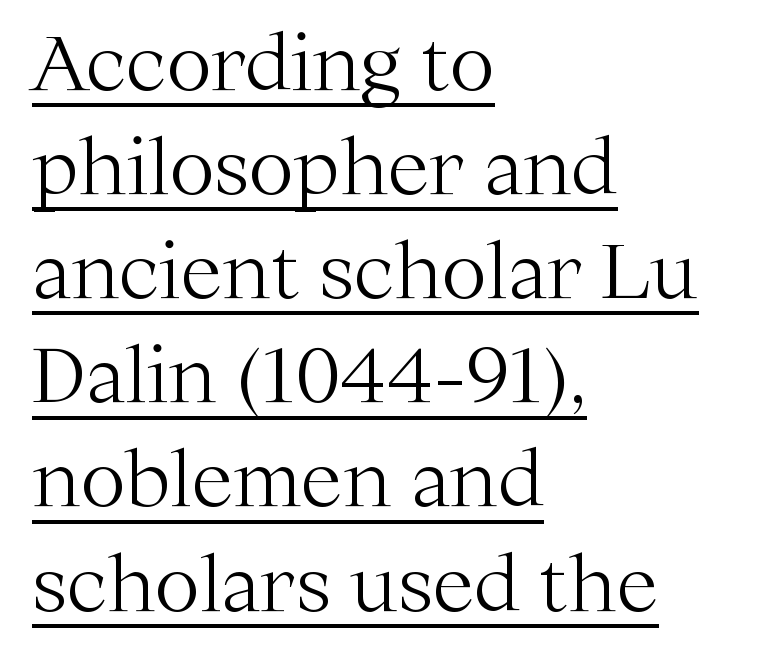
Q: Is the text bold? A: No.
Q: Is the text italic (slanted)? A: No, it is upright.
Q: Is the typeface a serif or a sans-serif typeface? A: Serif.
Q: Is the text underlined? A: Yes.
Q: How is the paragraph aligned? A: Left-aligned.
Q: Is the spacing between letters normal or unusually wide? A: Normal.
Q: Is the spacing between lines tight, normal or loose? A: Normal.
Q: Width (condensed, normal, or wide)? A: Normal.
Q: Stroke contrast? A: Medium.
Q: x-height? A: Medium.
Q: Monospaced? A: No.
